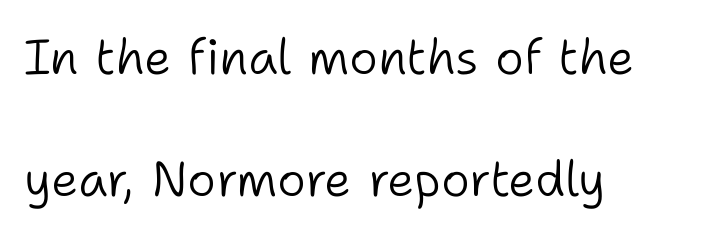
{"serif": "no", "italic": "no", "bold": "no", "weight": "light", "width": "normal", "stroke_contrast": "low", "x_height": "medium", "monospaced": "no", "underline": "no", "align": "left", "line_spacing": "loose", "line_spacing_ratio": 2.49, "letter_spacing": "normal", "letter_spacing_em": 0.0, "glyph_px": 49}
